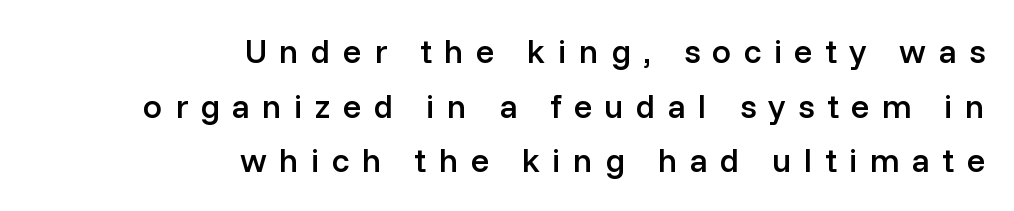
Normally led — the rows are evenly, conventionally spaced. What weight is shown? A semibold, between regular and bold. Do the characters align in a grid? No, the font is proportional. The glyphs are unaccompanied by any horizontal stroke below them. The letters stand upright; this is a roman face. This is sans-serif lettering, the kind often seen on screens and signage.
